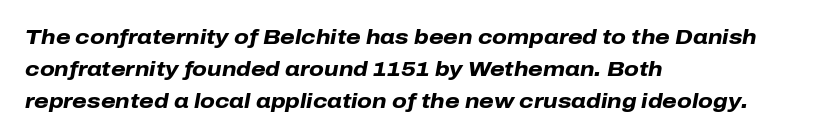
Q: Is the text bold? A: Yes.
Q: Is the text italic (slanted)? A: Yes, it leans right by about 10 degrees.
Q: Is the text underlined? A: No.
Q: How is the paragraph aligned? A: Left-aligned.
Q: Is the spacing between letters normal or unusually wide? A: Normal.
Q: Is the spacing between lines tight, normal or loose? A: Normal.
